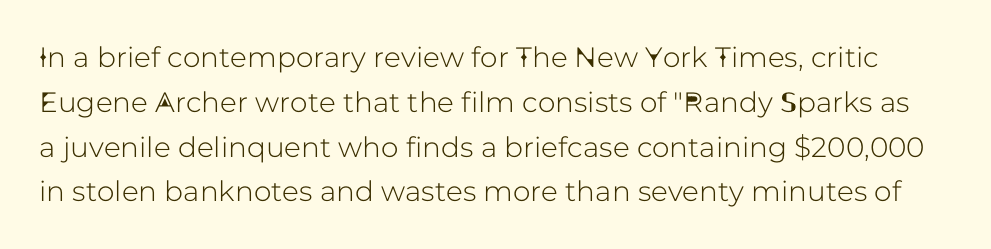
Q: Is the text italic (slanted)? A: No, it is upright.
Q: Is the typeface a serif or a sans-serif typeface? A: Sans-serif.
Q: Is the text underlined? A: No.
Q: Is the spacing between letters normal or unusually wide? A: Normal.
Q: Is the spacing between lines tight, normal or loose? A: Normal.
Q: Width (condensed, normal, or wide)? A: Normal.
Q: Stroke contrast? A: Low.
Q: x-height? A: Medium.
Q: Monospaced? A: No.
